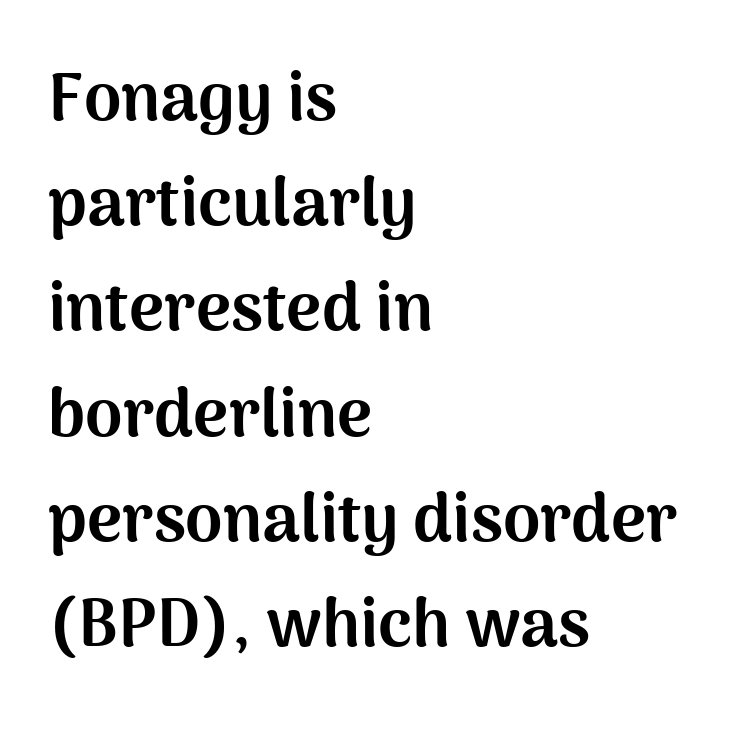
Q: Is the text bold? A: Yes.
Q: Is the text italic (slanted)? A: No, it is upright.
Q: Is the typeface a serif or a sans-serif typeface? A: Sans-serif.
Q: Is the text underlined? A: No.
Q: How is the paragraph aligned? A: Left-aligned.
Q: Is the spacing between letters normal or unusually wide? A: Normal.
Q: Is the spacing between lines tight, normal or loose? A: Normal.
Q: Width (condensed, normal, or wide)? A: Normal.
Q: Stroke contrast? A: Medium.
Q: x-height? A: Medium.
Q: Monospaced? A: No.
